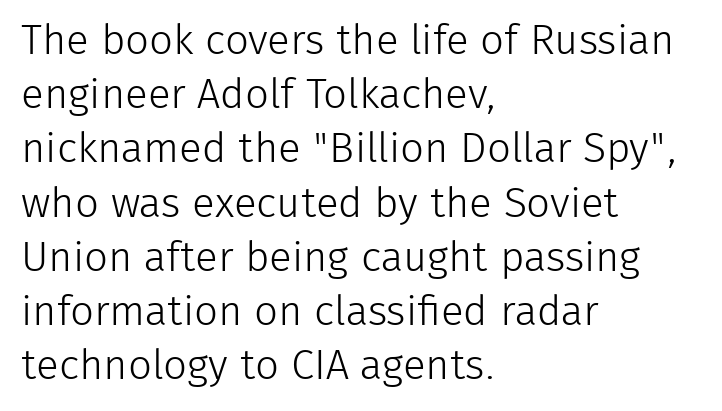
The image shows 42 px light sans-serif type, upright; set left-aligned, normal line spacing (1.29x), normal letter spacing, not underlined; low stroke contrast and a medium x-height.
